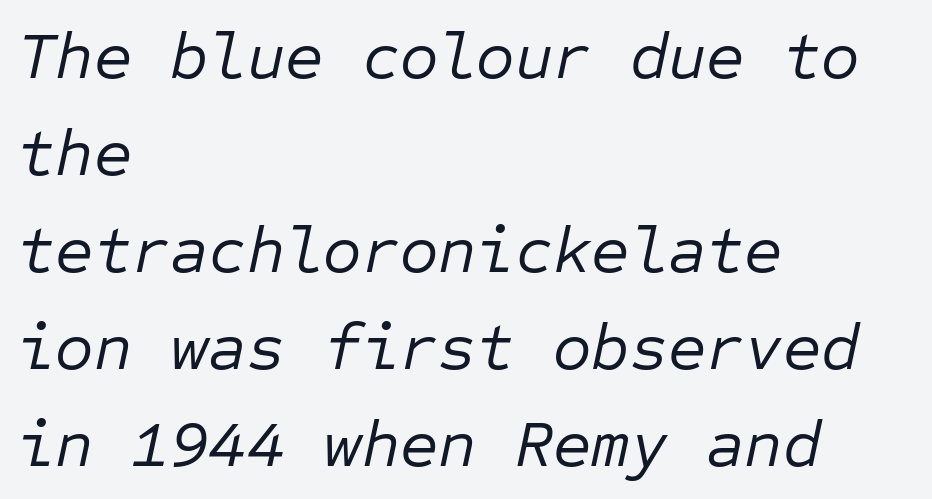
The image shows 66 px regular-weight type, italic (leaning right), monospaced; set left-aligned, normal line spacing (1.47x), normal letter spacing, not underlined; low stroke contrast and a medium x-height.
